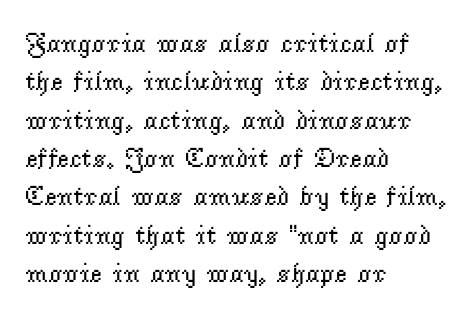
Every row of glyphs begins at an identical x-position on the left. A roman cut, with each character standing at attention. Does the leading feel generous? No, just average. The tracking reads as untouched default to a designer's eye.
